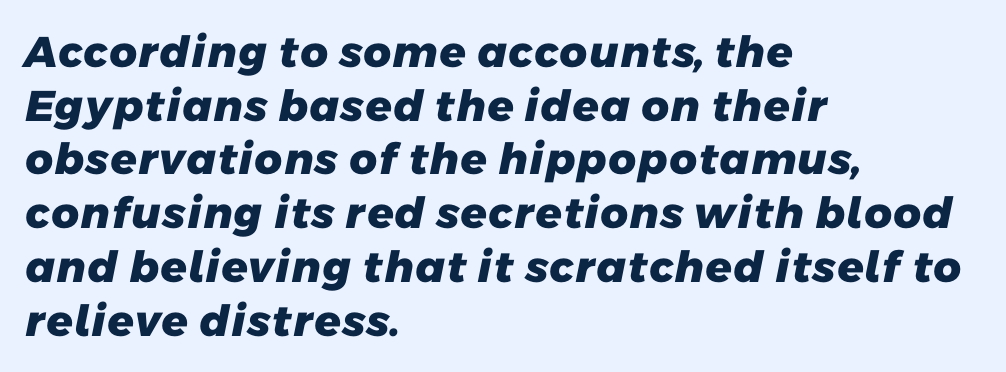
{"serif": "no", "bold": "yes", "weight": "heavy", "width": "normal", "stroke_contrast": "low", "x_height": "medium", "monospaced": "no", "underline": "no", "align": "left", "line_spacing": "normal", "line_spacing_ratio": 1.25, "letter_spacing": "normal", "letter_spacing_em": 0.0, "glyph_px": 43}
